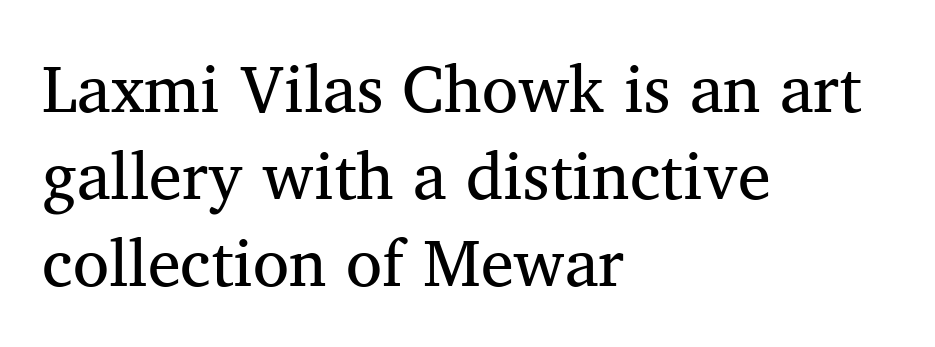
The image shows 66 px regular-weight serif type; set left-aligned, normal line spacing (1.32x), normal letter spacing, not underlined; medium stroke contrast and a medium x-height.
